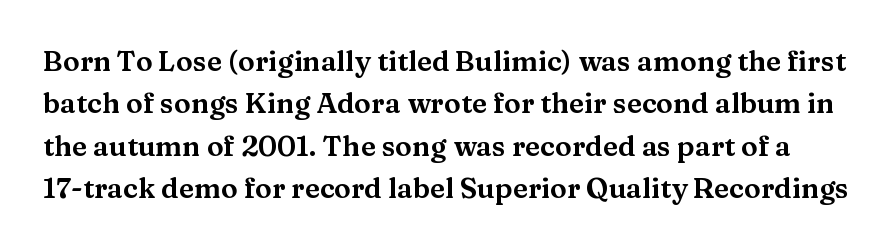
Regarding serifs, this sample has them. What's the leading like? Ordinary, nothing unusual. It's the straight-up-and-down kind of type. The passage shown has conventional tracking throughout. Beneath every word, the page is bare. A typesetter would call this proportional, since set widths differ per character.
